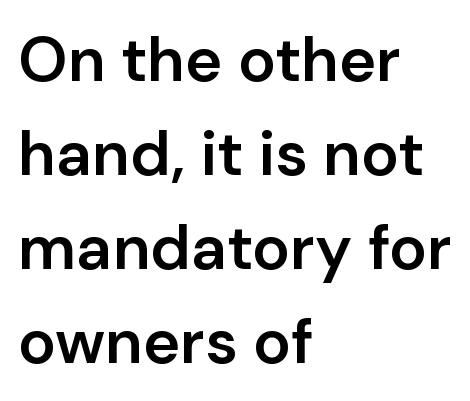
The font family rendered here belongs to the sans-serif group. What weight is shown? A semibold, between regular and bold. Reading down the column, the eye jumps a familiar distance to each next line. These lines are set flush left with a ragged right edge. Descenders hang freely into open space.
